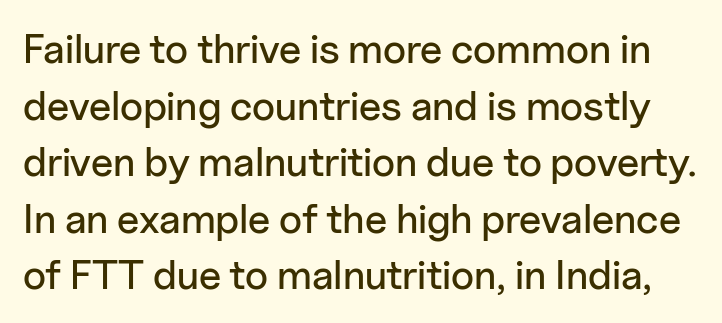
Q: Is the text italic (slanted)? A: No, it is upright.
Q: Is the typeface a serif or a sans-serif typeface? A: Sans-serif.
Q: Is the text underlined? A: No.
Q: Is the spacing between letters normal or unusually wide? A: Normal.
Q: Is the spacing between lines tight, normal or loose? A: Normal.
Q: Width (condensed, normal, or wide)? A: Normal.
Q: Stroke contrast? A: Low.
Q: x-height? A: Medium.
Q: Monospaced? A: No.
